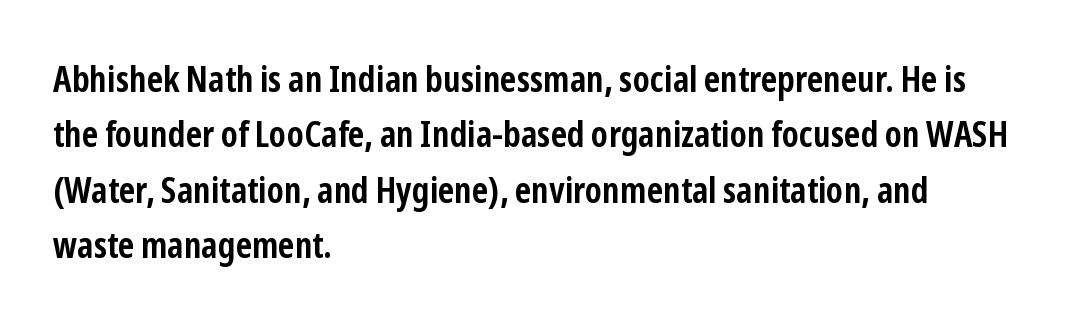
This sample uses plain, unmodified letter spacing. Leading matches the norm, producing a regular column. Varying glyph widths throughout — classic text-font behaviour. A clean baseline with only descenders dipping below it. Each line starts at the same left margin while the right side varies.
